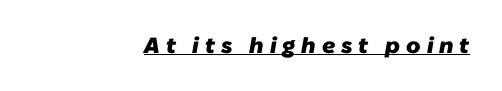
Q: Is the text bold? A: Yes.
Q: Is the text underlined? A: Yes.
Q: How is the paragraph aligned? A: Right-aligned.
Q: Is the spacing between letters normal or unusually wide? A: Unusually wide.
